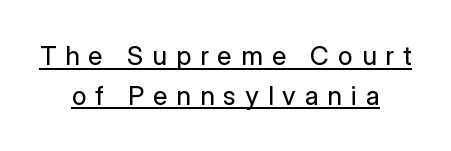
The image shows 26 px text type, upright; set centered, normal line spacing (1.52x), unusually wide letter spacing (+0.35 em), underlined.
